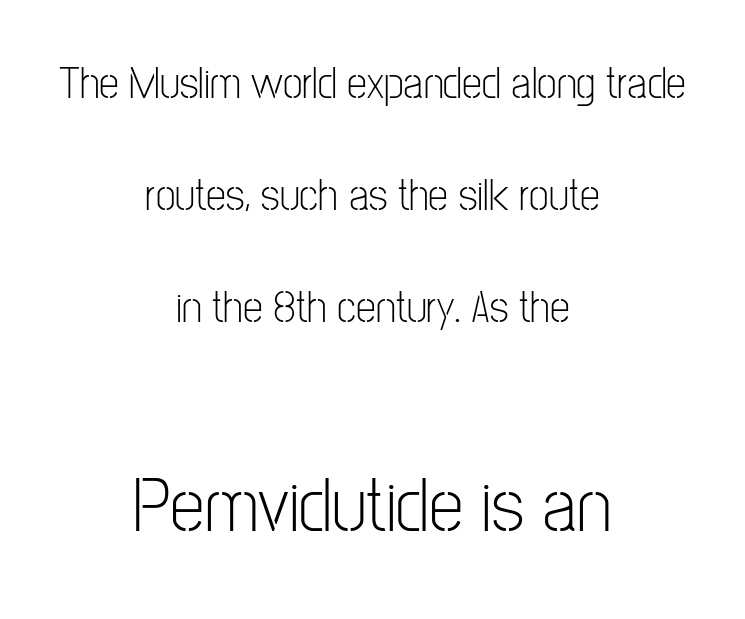
{"serif": "no", "italic": "no", "bold": "no", "weight": "light", "width": "condensed", "stroke_contrast": "low", "x_height": "medium", "monospaced": "no", "underline": "no", "align": "center", "line_spacing": "loose", "line_spacing_ratio": 2.49, "letter_spacing": "normal", "letter_spacing_em": 0.0, "larger_block": "second", "size_ratio": 1.73, "glyph_px": 78}
